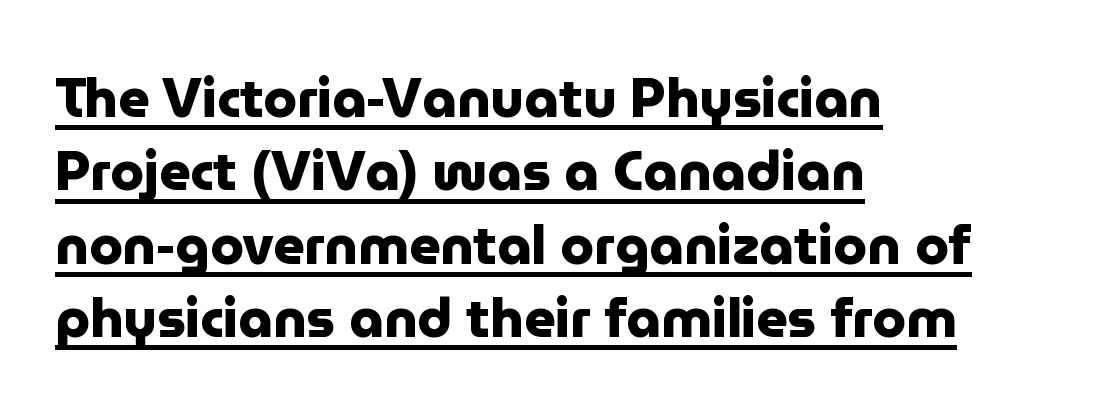
The sample has been set heavy, in full bold. Tracking value appears to be zero — textbook default spacing. Each letter keeps its own natural width here, so spacing adapts to shape. Look at the bottom of the vertical strokes: they stop flat, with no serifs.
